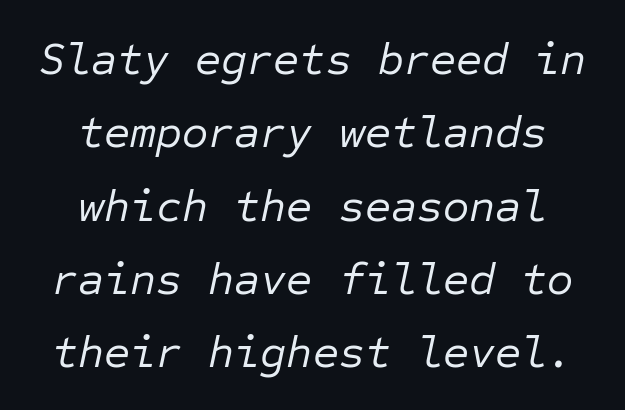
This sample has the even, mechanical cadence of fixed-width lettering. There is no visible air inserted between adjacent glyphs. Underline: absent. The rendering applies a slant to the glyphs.
